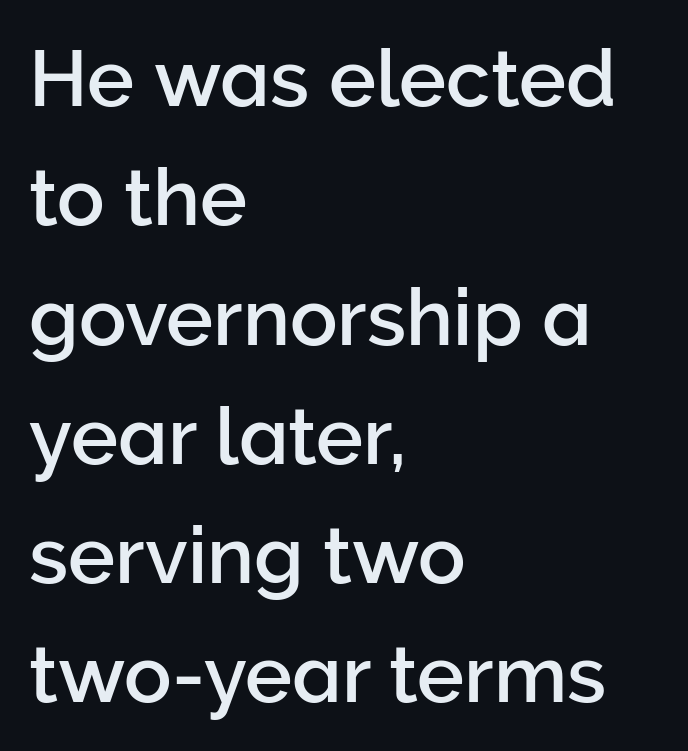
Q: Is the text italic (slanted)? A: No, it is upright.
Q: Is the typeface a serif or a sans-serif typeface? A: Sans-serif.
Q: Is the text underlined? A: No.
Q: How is the paragraph aligned? A: Left-aligned.
Q: Is the spacing between letters normal or unusually wide? A: Normal.
Q: Is the spacing between lines tight, normal or loose? A: Normal.
Q: Width (condensed, normal, or wide)? A: Normal.
Q: Stroke contrast? A: Low.
Q: x-height? A: Medium.
Q: Monospaced? A: No.
